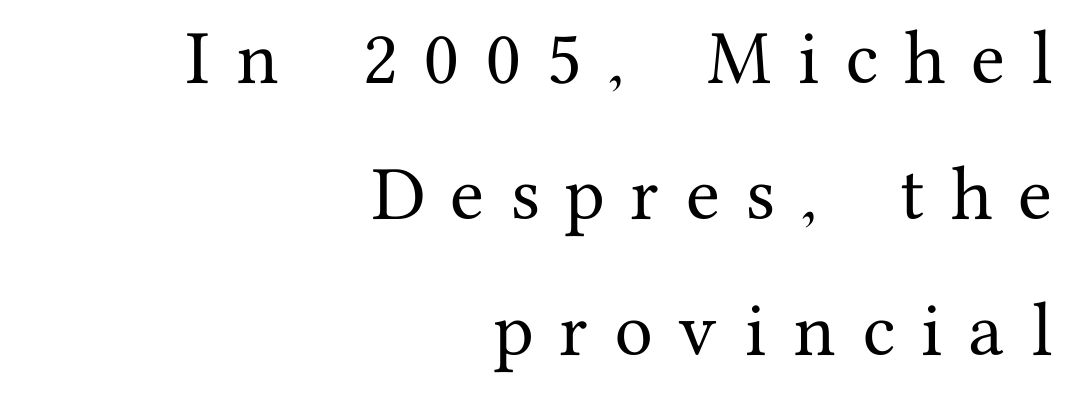
Only glyphs here, with clear space below each row. Display-style spreading of the glyphs; the letterfit is very open. How would I describe the line gaps? Wide and relaxed. These lines are rendered in a variable-pitch font. If you drew a line through each stem, it would be perfectly vertical. These lines are set flush right with a ragged left edge.
